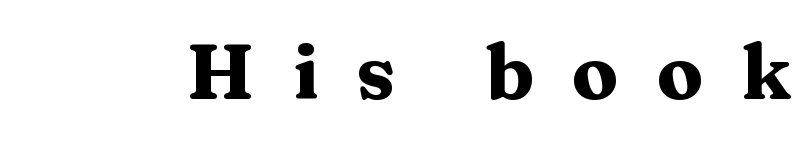
Q: Is the text bold? A: Yes.
Q: Is the text italic (slanted)? A: No, it is upright.
Q: Is the typeface a serif or a sans-serif typeface? A: Serif.
Q: Is the text underlined? A: No.
Q: Is the spacing between letters normal or unusually wide? A: Unusually wide.
Q: Width (condensed, normal, or wide)? A: Wide.
Q: Stroke contrast? A: Medium.
Q: x-height? A: Medium.
Q: Monospaced? A: No.
